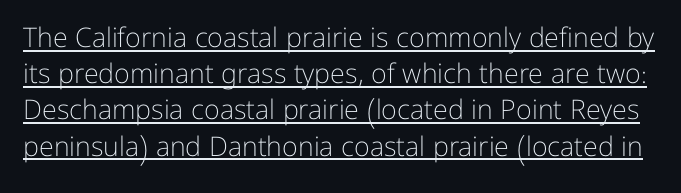
Q: Is the text bold? A: No.
Q: Is the text italic (slanted)? A: No, it is upright.
Q: Is the text underlined? A: Yes.
Q: Is the spacing between letters normal or unusually wide? A: Normal.
Q: Is the spacing between lines tight, normal or loose? A: Normal.
